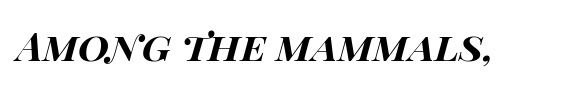
The image shows 40 px bold, wide type, italic (leaning right); set normal letter spacing, not underlined; high stroke contrast and a large x-height.
